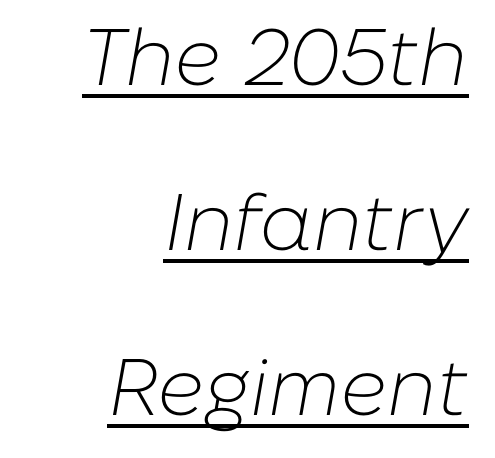
The image shows 80 px light type, italic (leaning right); set right-aligned, loose line spacing (2.06x), normal letter spacing, underlined; low stroke contrast and a medium x-height.
